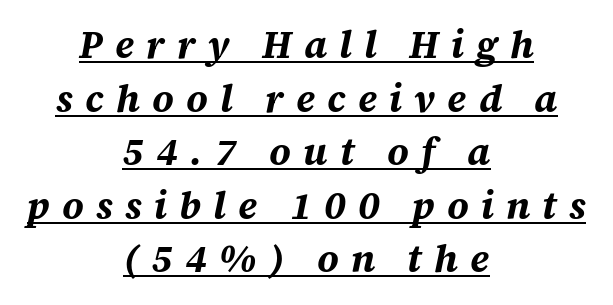
{"italic": "yes", "lean": "right", "slant_degrees": 12, "bold": "yes", "weight": "bold", "width": "normal", "stroke_contrast": "medium", "x_height": "large", "monospaced": "no", "underline": "yes", "align": "center", "line_spacing": "normal", "line_spacing_ratio": 1.41, "letter_spacing": "wide", "letter_spacing_em": 0.32, "glyph_px": 38}
